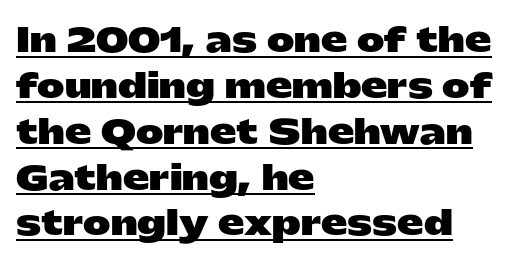
{"serif": "no", "italic": "no", "bold": "yes", "weight": "heavy", "width": "wide", "stroke_contrast": "low", "x_height": "medium", "monospaced": "no", "underline": "yes", "align": "left", "line_spacing": "normal", "line_spacing_ratio": 1.39, "letter_spacing": "normal", "letter_spacing_em": 0.0, "glyph_px": 33}
